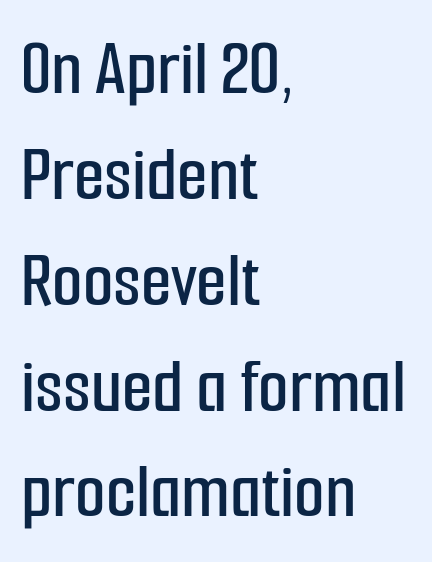
The image shows 79 px condensed sans-serif type, upright; set left-aligned, normal line spacing (1.34x), normal letter spacing, not underlined; low stroke contrast and a medium x-height.
